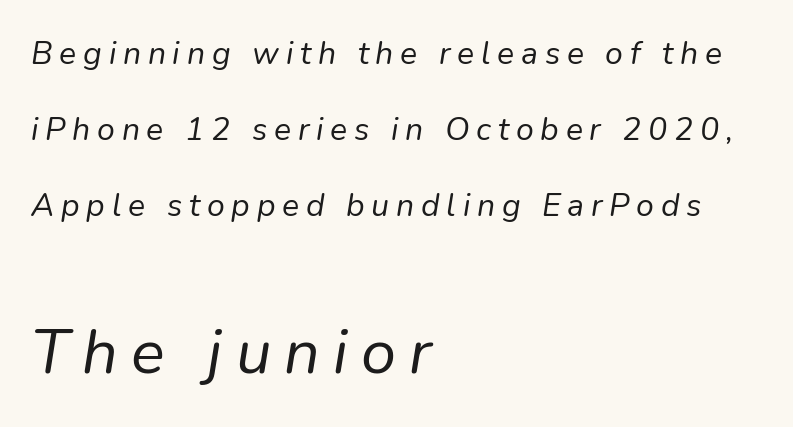
These glyphs show unthickened strokes, regular width or finer. Rendered with sloped, italic letterforms. The foot of each line stays bare and open. Line beginnings align vertically; line endings do not.
